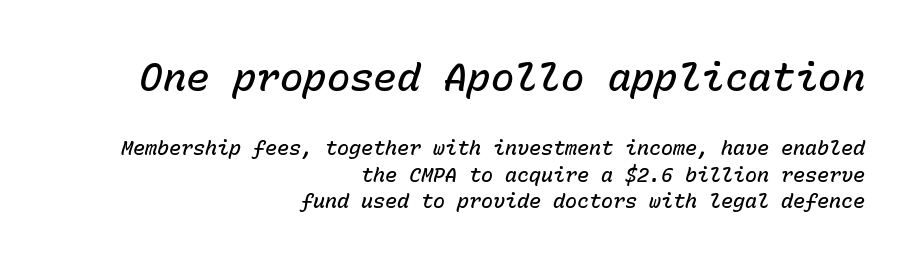
The image shows 39 px semibold type, italic (leaning right), monospaced; set right-aligned, normal line spacing (1.33x), normal letter spacing, not underlined; the first (top) block is 1.95x larger; low stroke contrast and a medium x-height.
